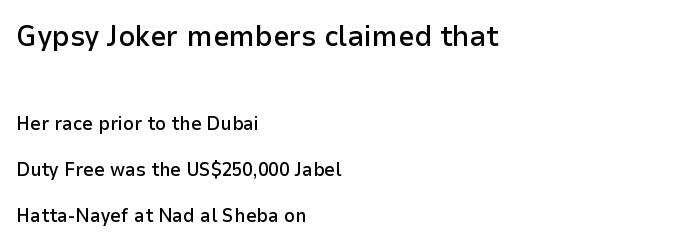
The image shows 29 px semibold sans-serif type, upright; set left-aligned, loose line spacing (2.43x), normal letter spacing, not underlined; the first (top) block is 1.53x larger; low stroke contrast and a medium x-height.
